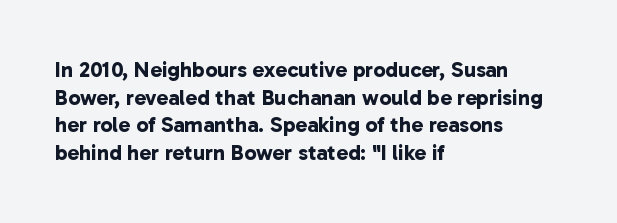
{"bold": "yes", "underline": "no", "align": "left", "line_spacing": "normal", "line_spacing_ratio": 1.26, "letter_spacing": "normal", "letter_spacing_em": 0.0, "glyph_px": 22}
